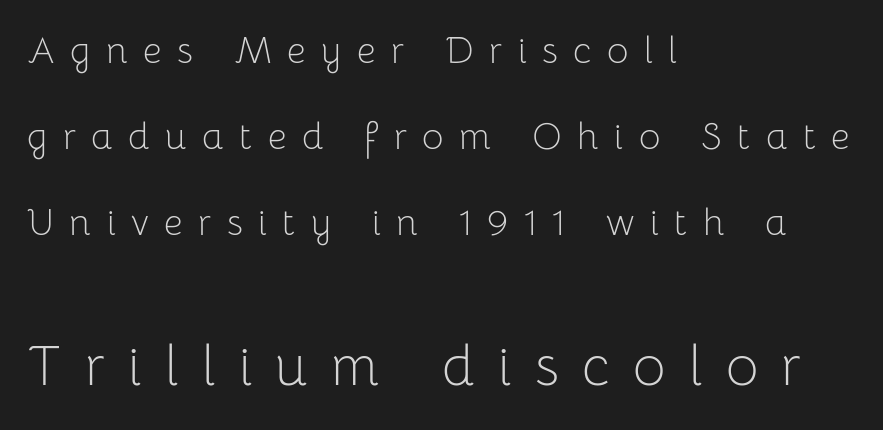
{"serif": "no", "italic": "no", "bold": "no", "weight": "light", "width": "normal", "stroke_contrast": "low", "x_height": "medium", "monospaced": "no", "underline": "no", "align": "left", "line_spacing": "loose", "line_spacing_ratio": 2.33, "letter_spacing": "wide", "letter_spacing_em": 0.42, "larger_block": "second", "size_ratio": 1.51, "glyph_px": 56}
